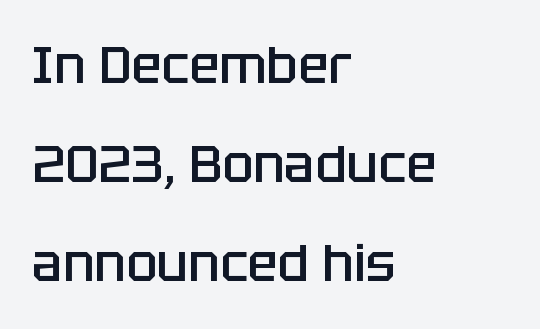
The words here are not underlined. Compared with typical body copy, the letter spacing here is the same. A classic flush-left, rag-right setting is used for this passage. Notice the strokes are somewhat thickened but not fully heavy: this is a semibold. These lines are rendered in a variable-pitch font.
